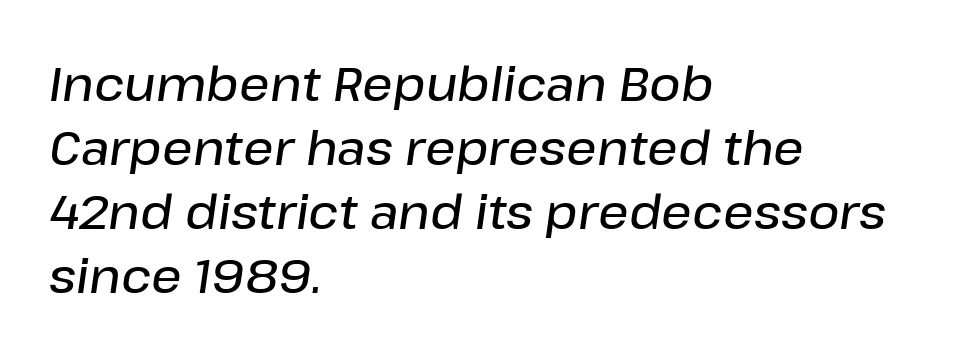
{"italic": "yes", "lean": "right", "slant_degrees": 8, "bold": "semi", "weight": "semibold", "width": "normal", "stroke_contrast": "low", "x_height": "medium", "monospaced": "no", "underline": "no", "align": "left", "line_spacing": "normal", "line_spacing_ratio": 1.33, "letter_spacing": "normal", "letter_spacing_em": 0.0, "glyph_px": 48}
